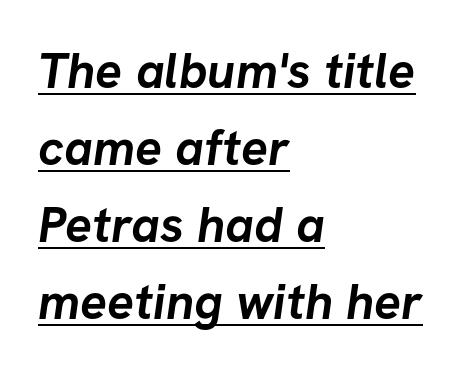
Q: Is the text bold? A: Yes.
Q: Is the typeface a serif or a sans-serif typeface? A: Sans-serif.
Q: Is the text underlined? A: Yes.
Q: How is the paragraph aligned? A: Left-aligned.
Q: Is the spacing between letters normal or unusually wide? A: Normal.
Q: Is the spacing between lines tight, normal or loose? A: Normal.
Q: Width (condensed, normal, or wide)? A: Normal.
Q: Stroke contrast? A: Low.
Q: x-height? A: Medium.
Q: Monospaced? A: No.
